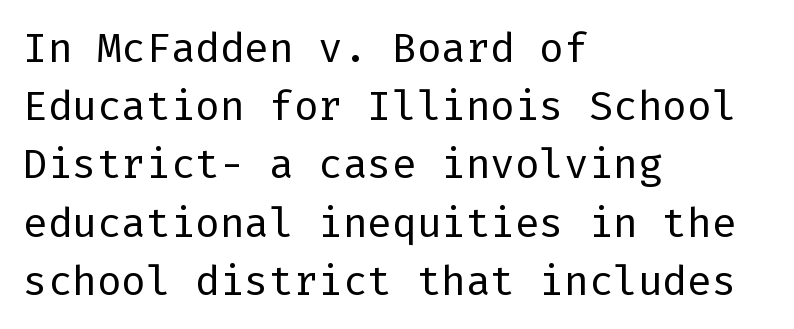
The image shows 41 px regular-weight sans-serif type, upright; set left-aligned, normal line spacing (1.42x), normal letter spacing, not underlined; low stroke contrast and a medium x-height.
